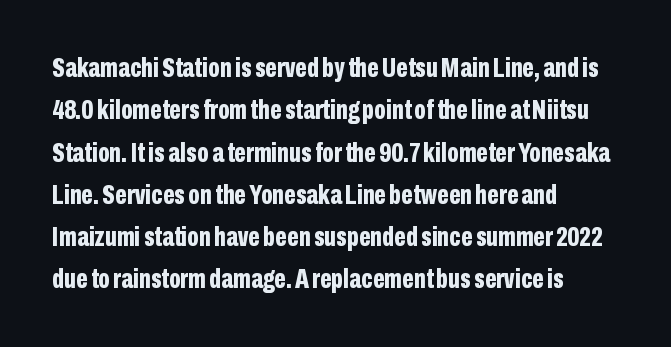
The image shows 28 px bold, condensed sans-serif type, upright; set left-aligned, normal line spacing (1.51x), normal letter spacing, not underlined; low stroke contrast and a medium x-height.
